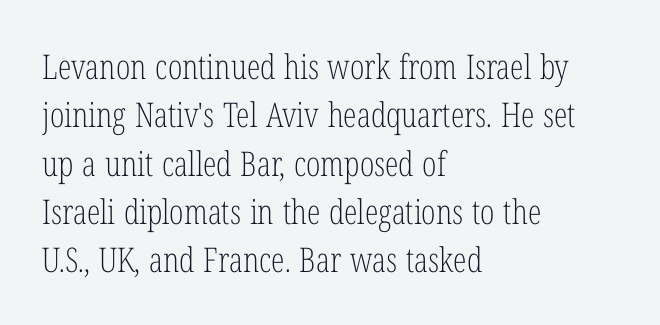
These lines were composed using upright roman letters. Weight class: somewhere from thin through regular. These lines stack with their left ends in a neat column. Proportional: the letters do not fall into vertical columns.
